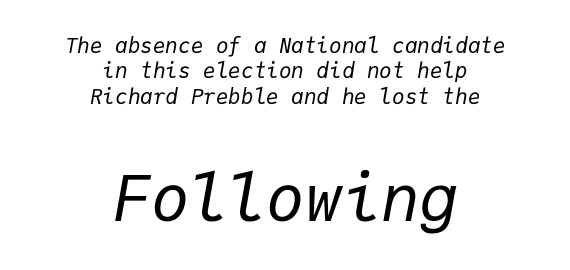
{"italic": "yes", "lean": "right", "slant_degrees": 9, "bold": "no", "weight": "regular", "width": "normal", "stroke_contrast": "low", "x_height": "medium", "monospaced": "yes", "underline": "no", "align": "center", "line_spacing_ratio": 1.21, "letter_spacing": "normal", "letter_spacing_em": 0.0, "larger_block": "second", "size_ratio": 3.05, "glyph_px": 64}
